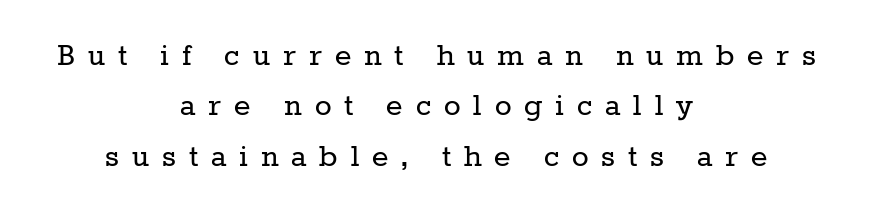
{"serif": "yes", "italic": "no", "bold": "no", "weight": "regular", "width": "normal", "stroke_contrast": "low", "x_height": "medium", "monospaced": "no", "underline": "no", "align": "center", "line_spacing": "normal", "line_spacing_ratio": 1.44, "letter_spacing": "wide", "letter_spacing_em": 0.37, "glyph_px": 35}
